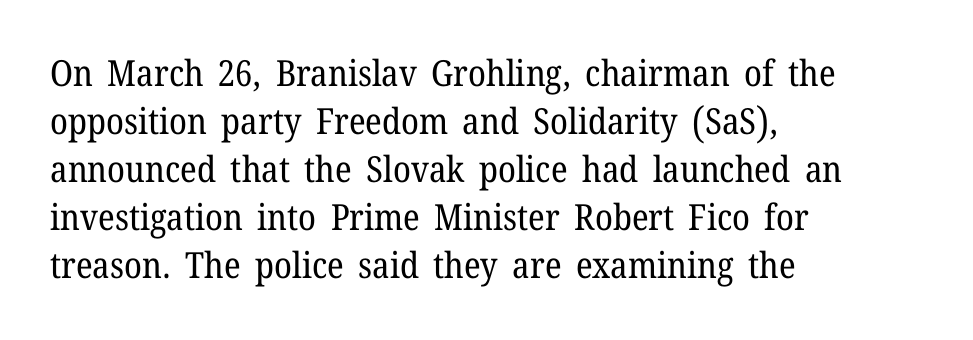
The passage shown is typeset with a serif family. Typeset ragged right — the left edge is the straight one. You could not count columns in this text — the font is proportionally spaced. No chunkiness to these letters — they're not bold. Short note: letters normally spaced.
